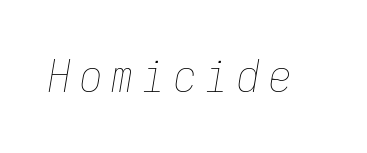
The image shows 45 px thin, condensed type, italic (leaning right), monospaced; set unusually wide letter spacing (+0.2 em), not underlined; low stroke contrast and a medium x-height.
